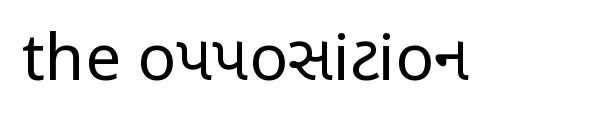
{"serif": "no", "italic": "no", "bold": "no", "weight": "regular", "width": "condensed", "stroke_contrast": "low", "x_height": "medium", "monospaced": "no", "underline": "no", "letter_spacing": "normal", "letter_spacing_em": 0.0, "glyph_px": 64}
